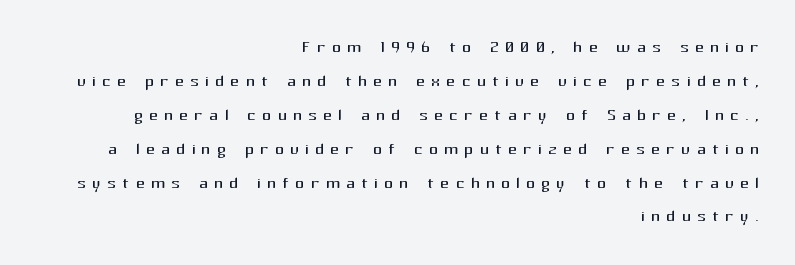
Rule under the text: the space is simply empty. Upright lettering throughout. The strokes carry an ordinary text weight at most. Loose tracking; the words dissolve into strings of separated letters. Leading: standard. Does the copy run flush right? Yes — the right margin is perfectly even.
